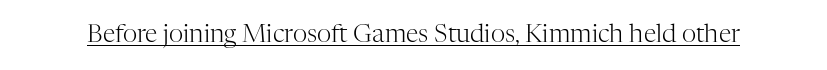
Q: Is the text bold? A: No.
Q: Is the text italic (slanted)? A: No, it is upright.
Q: Is the text underlined? A: Yes.
Q: Is the spacing between letters normal or unusually wide? A: Normal.
